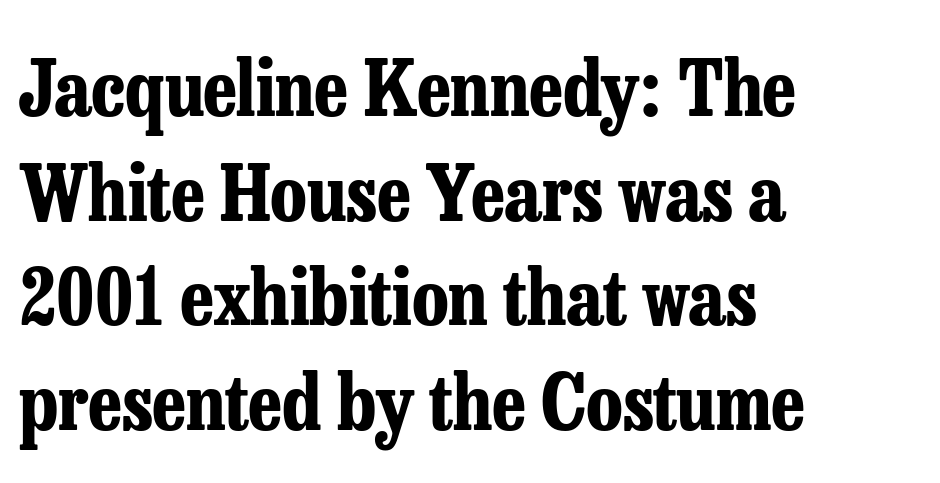
{"serif": "yes", "italic": "no", "bold": "yes", "weight": "bold", "width": "condensed", "stroke_contrast": "low", "x_height": "medium", "monospaced": "no", "underline": "no", "align": "left", "line_spacing": "normal", "line_spacing_ratio": 1.36, "letter_spacing": "normal", "letter_spacing_em": 0.0, "glyph_px": 77}
